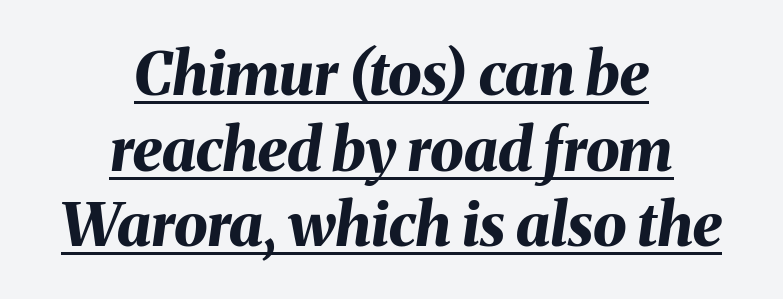
{"italic": "yes", "lean": "right", "slant_degrees": 8, "bold": "yes", "weight": "bold", "width": "normal", "stroke_contrast": "medium", "x_height": "medium", "monospaced": "no", "underline": "yes", "align": "center", "line_spacing": "normal", "line_spacing_ratio": 1.26, "letter_spacing": "normal", "letter_spacing_em": 0.0, "glyph_px": 60}
